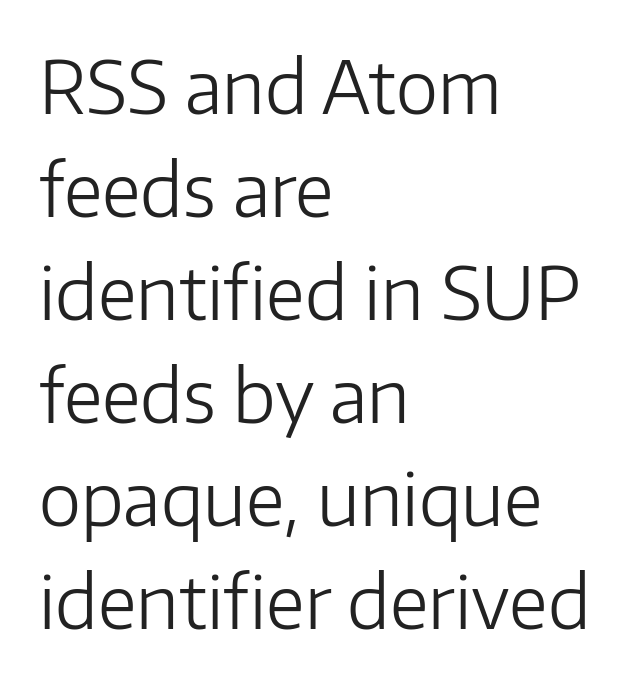
The image shows 72 px light sans-serif type, upright; set left-aligned, normal line spacing (1.43x), normal letter spacing, not underlined; low stroke contrast and a medium x-height.
